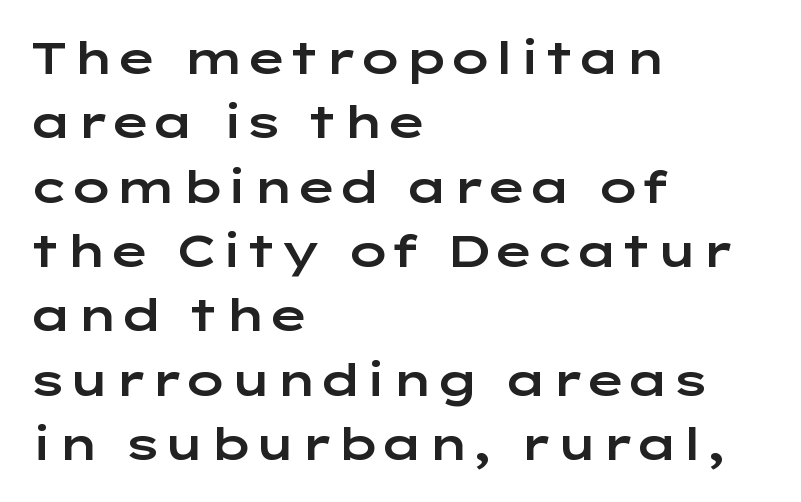
Q: Is the text italic (slanted)? A: No, it is upright.
Q: Is the typeface a serif or a sans-serif typeface? A: Sans-serif.
Q: Is the text underlined? A: No.
Q: How is the paragraph aligned? A: Left-aligned.
Q: Is the spacing between letters normal or unusually wide? A: Normal.
Q: Is the spacing between lines tight, normal or loose? A: Normal.
Q: Width (condensed, normal, or wide)? A: Wide.
Q: Stroke contrast? A: Low.
Q: x-height? A: Medium.
Q: Monospaced? A: No.
